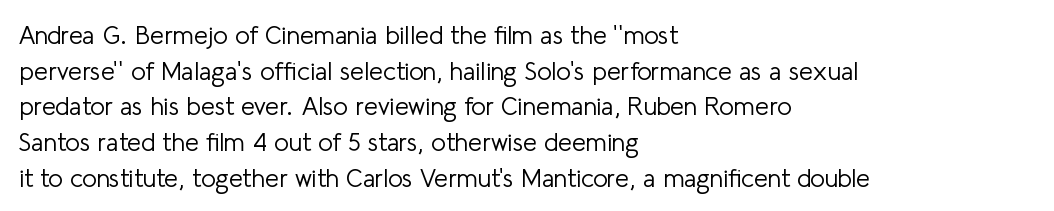
Q: Is the text bold? A: No.
Q: Is the text italic (slanted)? A: No, it is upright.
Q: Is the text underlined? A: No.
Q: How is the paragraph aligned? A: Left-aligned.
Q: Is the spacing between letters normal or unusually wide? A: Normal.
Q: Is the spacing between lines tight, normal or loose? A: Normal.
